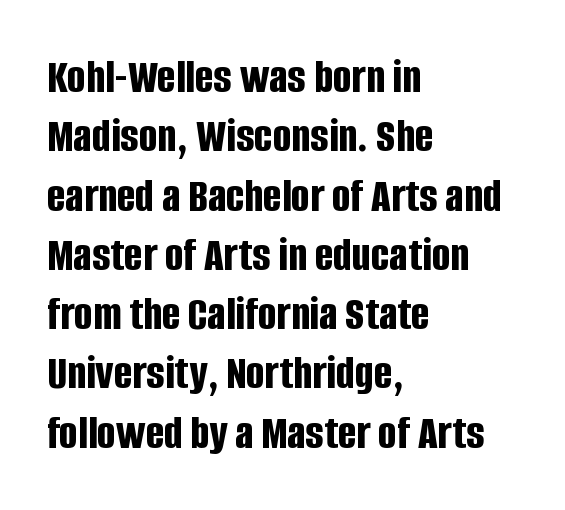
Typographically, this falls in the sans-serif category. Visually the block forms a straight wall on the left and a jagged coastline on the right. No italicization has been applied; the sample stays upright. These words are printed bold, with thick strokes throughout. The passage shown has conventional tracking throughout. Think of a printed novel: that variable character pitch is what you see here.
